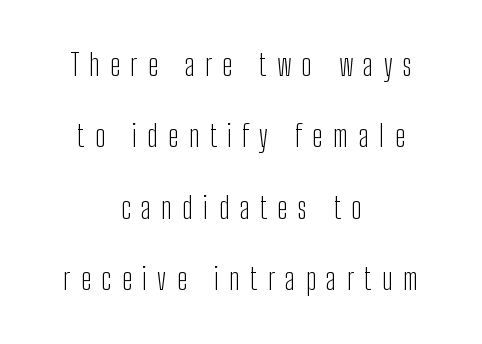
Q: Is the text bold? A: No.
Q: Is the text italic (slanted)? A: No, it is upright.
Q: Is the typeface a serif or a sans-serif typeface? A: Sans-serif.
Q: Is the text underlined? A: No.
Q: How is the paragraph aligned? A: Centered.
Q: Is the spacing between letters normal or unusually wide? A: Unusually wide.
Q: Is the spacing between lines tight, normal or loose? A: Loose.
Q: Width (condensed, normal, or wide)? A: Condensed.
Q: Stroke contrast? A: Low.
Q: x-height? A: Medium.
Q: Monospaced? A: No.
